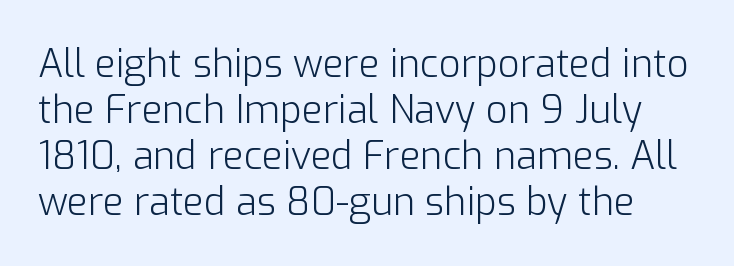
Each letter keeps its own natural width here, so spacing adapts to shape. The rendering shows plain stroke endings on the letterforms — a sans-serif design. Is the letter spacing exaggerated? No — it looks like the ordinary default. Type without underlining.
